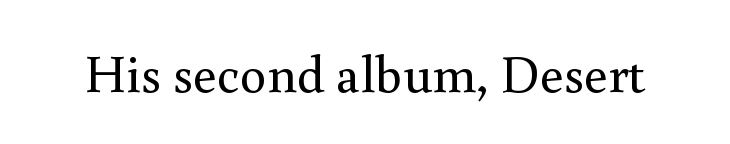
Q: Is the text bold? A: No.
Q: Is the text italic (slanted)? A: No, it is upright.
Q: Is the typeface a serif or a sans-serif typeface? A: Serif.
Q: Is the text underlined? A: No.
Q: Is the spacing between letters normal or unusually wide? A: Normal.
Q: Width (condensed, normal, or wide)? A: Normal.
Q: Stroke contrast? A: Medium.
Q: x-height? A: Small.
Q: Monospaced? A: No.
